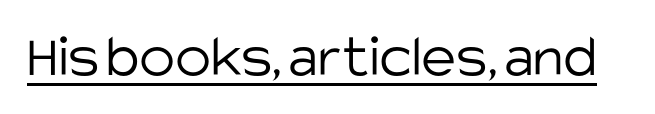
The image shows 60 px light sans-serif type, upright; set normal letter spacing, underlined; low stroke contrast and a large x-height.
